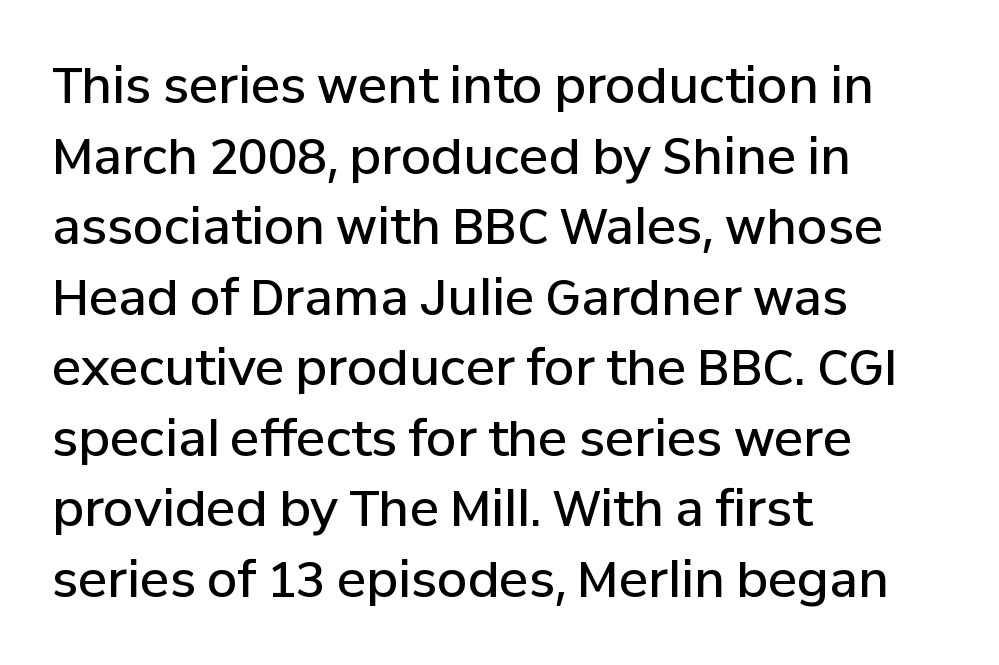
Q: Is the text bold? A: Semi-bold.
Q: Is the text italic (slanted)? A: No, it is upright.
Q: Is the typeface a serif or a sans-serif typeface? A: Sans-serif.
Q: Is the text underlined? A: No.
Q: How is the paragraph aligned? A: Left-aligned.
Q: Is the spacing between letters normal or unusually wide? A: Normal.
Q: Is the spacing between lines tight, normal or loose? A: Normal.
Q: Width (condensed, normal, or wide)? A: Normal.
Q: Stroke contrast? A: Low.
Q: x-height? A: Medium.
Q: Monospaced? A: No.
